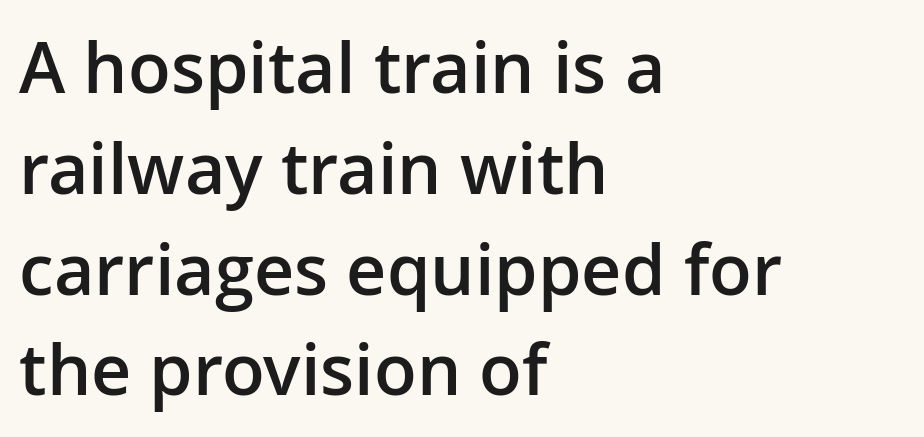
Q: Is the text bold? A: Semi-bold.
Q: Is the text italic (slanted)? A: No, it is upright.
Q: Is the typeface a serif or a sans-serif typeface? A: Sans-serif.
Q: Is the text underlined? A: No.
Q: How is the paragraph aligned? A: Left-aligned.
Q: Is the spacing between letters normal or unusually wide? A: Normal.
Q: Is the spacing between lines tight, normal or loose? A: Normal.
Q: Width (condensed, normal, or wide)? A: Normal.
Q: Stroke contrast? A: Low.
Q: x-height? A: Medium.
Q: Monospaced? A: No.
